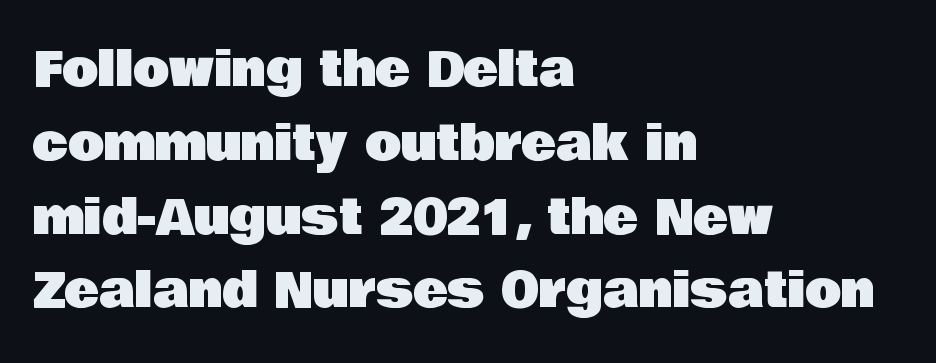
The typesetter chose a ragged-right arrangement here. Proportional: the letters do not fall into vertical columns. Check the space under the baseline: it is left empty. Line spacing here is normal. Compared with typical body copy, the letter spacing here is the same. Nope, no serifs anywhere on these letters.
